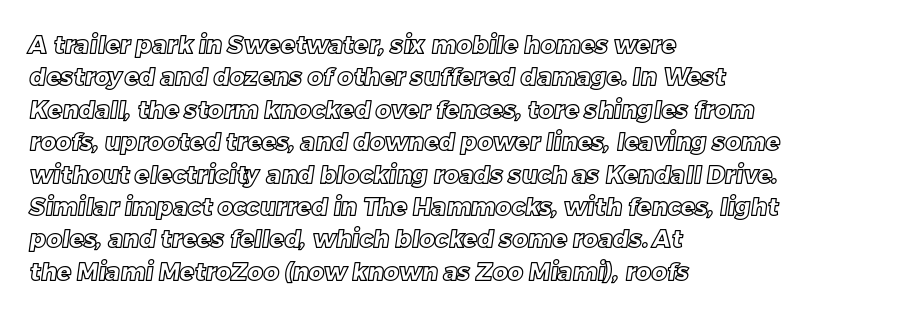
Notice how the passage keeps a crisp vertical edge on the left only. Descenders are the only things crossing below the line. Glyph-to-glyph distance matches everyday printed text. A normal amount of white space separates one row of letters from the next.
